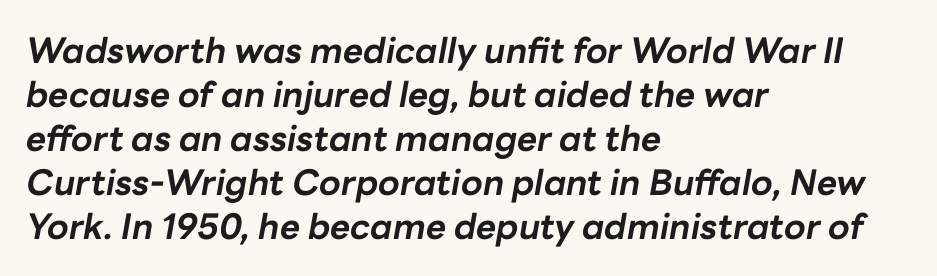
{"italic": "yes", "lean": "right", "slant_degrees": 10, "bold": "yes", "weight": "bold", "width": "normal", "stroke_contrast": "low", "x_height": "medium", "monospaced": "no", "underline": "no", "align": "left", "line_spacing": "normal", "line_spacing_ratio": 1.26, "letter_spacing": "normal", "letter_spacing_em": 0.0, "glyph_px": 35}
